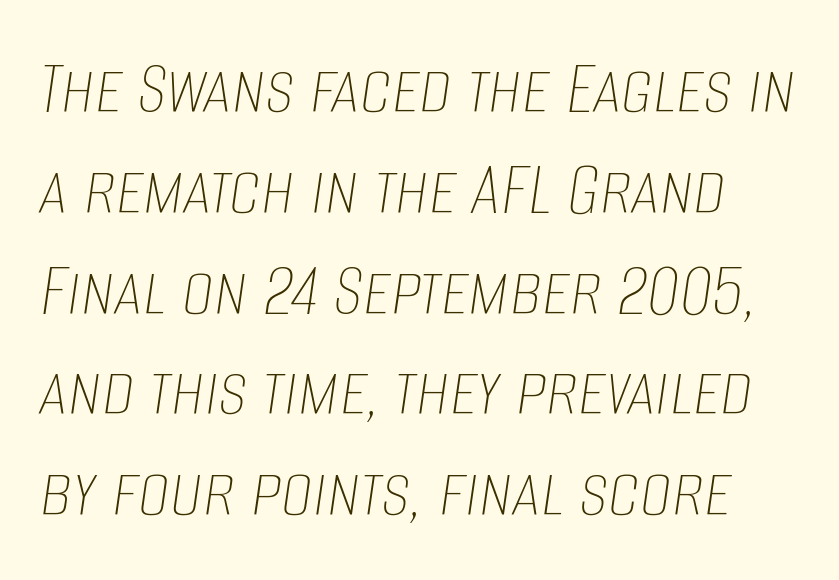
The image shows 80 px thin, condensed type, italic (leaning right); set normal line spacing (1.26x), normal letter spacing, not underlined; low stroke contrast and a large x-height.
